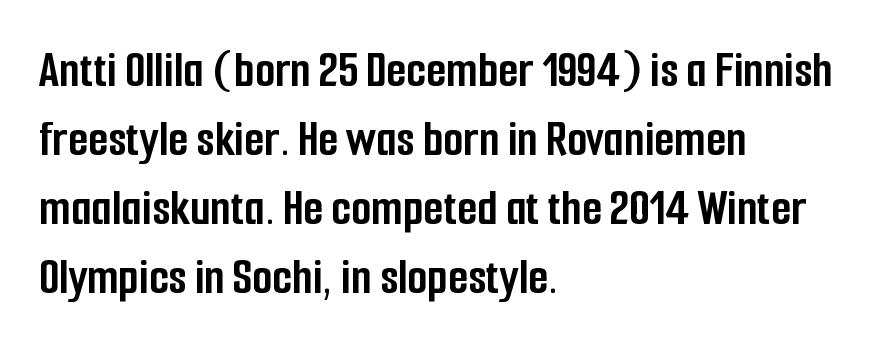
Letterform terminals end flat and unadorned throughout the passage. The glyphs have the mass of a bold cut. Short and long lines alike share a common starting point at left. Varying glyph widths throughout — classic text-font behaviour.
